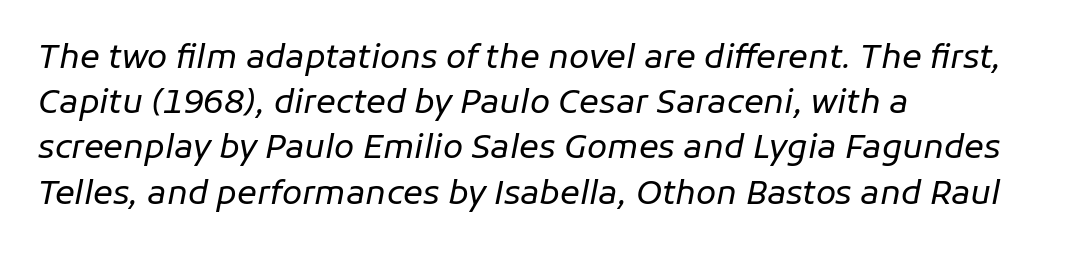
The setting favours the left margin, as ordinary paragraphs usually do. Underline: absent. Honestly, the row spacing looks completely unremarkable. You could not count columns in this text — the font is proportionally spaced. Students, note that the glyphs here touch the page at normal intervals.
